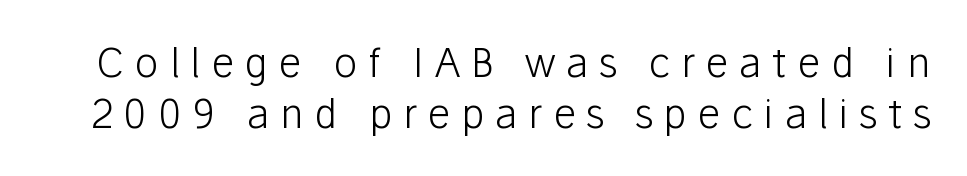
The image shows 40 px light sans-serif type, upright; set normal line spacing (1.28x), unusually wide letter spacing (+0.27 em), not underlined; low stroke contrast and a medium x-height.
